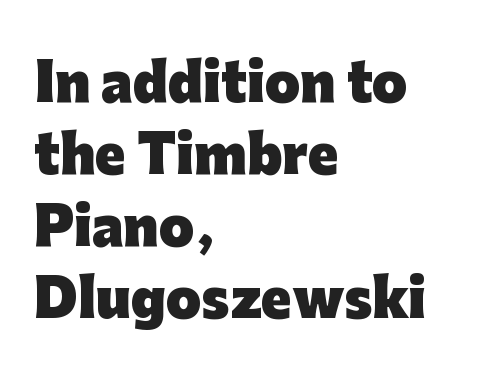
{"serif": "no", "italic": "no", "bold": "yes", "weight": "heavy", "width": "normal", "stroke_contrast": "low", "x_height": "medium", "monospaced": "no", "underline": "no", "align": "left", "line_spacing": "normal", "line_spacing_ratio": 1.41, "letter_spacing": "normal", "letter_spacing_em": 0.0, "glyph_px": 51}
